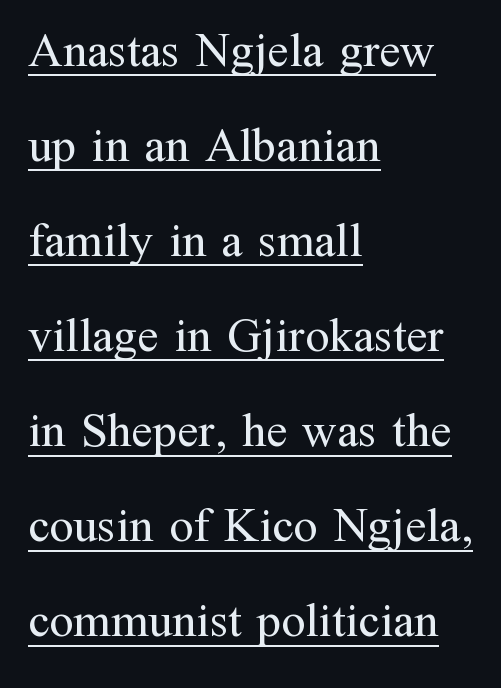
Q: Is the text bold? A: No.
Q: Is the text italic (slanted)? A: No, it is upright.
Q: Is the typeface a serif or a sans-serif typeface? A: Serif.
Q: Is the text underlined? A: Yes.
Q: How is the paragraph aligned? A: Left-aligned.
Q: Is the spacing between letters normal or unusually wide? A: Normal.
Q: Is the spacing between lines tight, normal or loose? A: Loose.
Q: Width (condensed, normal, or wide)? A: Normal.
Q: Stroke contrast? A: Medium.
Q: x-height? A: Medium.
Q: Monospaced? A: No.
